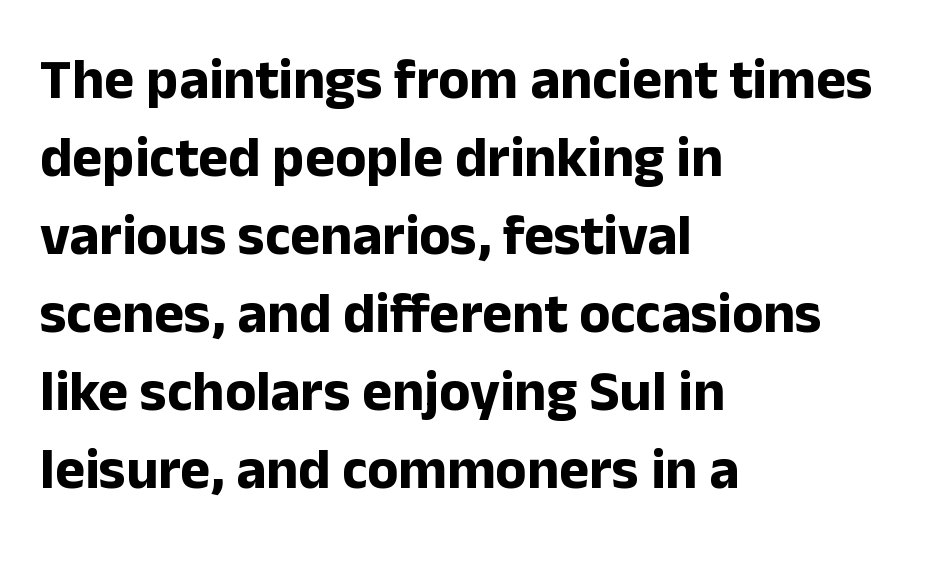
Q: Is the text bold? A: Yes.
Q: Is the text italic (slanted)? A: No, it is upright.
Q: Is the typeface a serif or a sans-serif typeface? A: Sans-serif.
Q: Is the text underlined? A: No.
Q: How is the paragraph aligned? A: Left-aligned.
Q: Is the spacing between letters normal or unusually wide? A: Normal.
Q: Is the spacing between lines tight, normal or loose? A: Normal.
Q: Width (condensed, normal, or wide)? A: Normal.
Q: Stroke contrast? A: Low.
Q: x-height? A: Medium.
Q: Monospaced? A: No.
